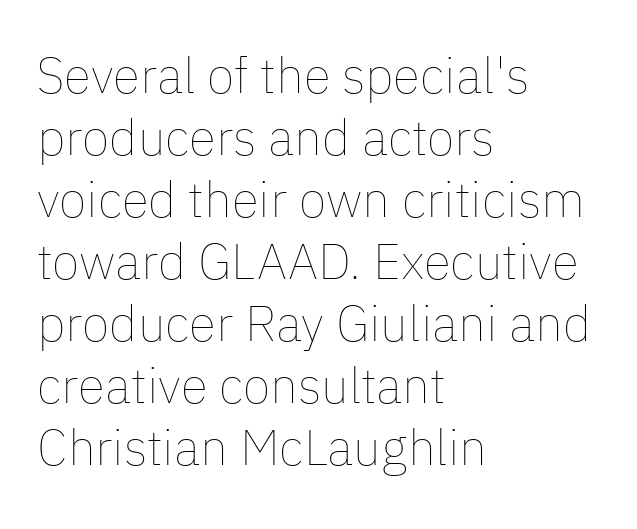
Q: Is the text bold? A: No.
Q: Is the text italic (slanted)? A: No, it is upright.
Q: Is the text underlined? A: No.
Q: How is the paragraph aligned? A: Left-aligned.
Q: Is the spacing between letters normal or unusually wide? A: Normal.
Q: Width (condensed, normal, or wide)? A: Normal.
Q: Stroke contrast? A: Low.
Q: x-height? A: Medium.
Q: Monospaced? A: No.
